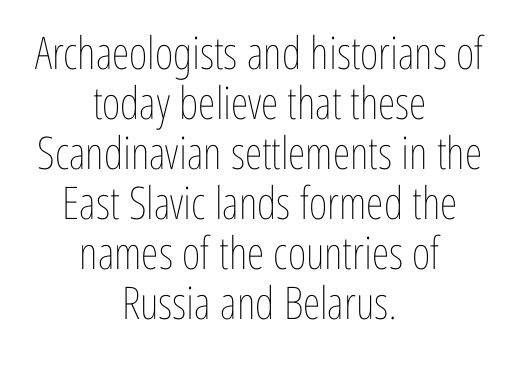
{"italic": "no", "bold": "no", "weight": "thin", "width": "condensed", "stroke_contrast": "low", "x_height": "medium", "monospaced": "no", "underline": "no", "align": "center", "line_spacing": "tight", "line_spacing_ratio": 1.11, "letter_spacing": "normal", "letter_spacing_em": 0.0, "glyph_px": 45}
